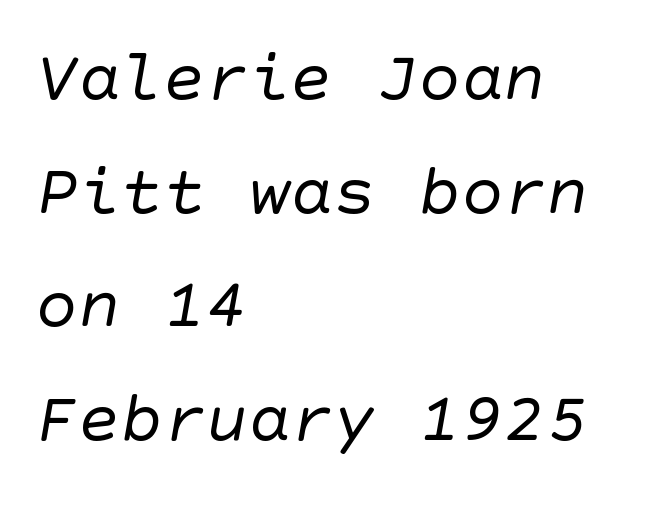
A clean baseline with only descenders dipping below it. The lines sit at an ordinary, default distance from one another. Is the block centered? No — it sits flush against the left margin. To sum up the face: it is a sans, with no serifs. Characters follow at the spacing the type designer built in. The typesetting does not lean heavy: it is not bold.
